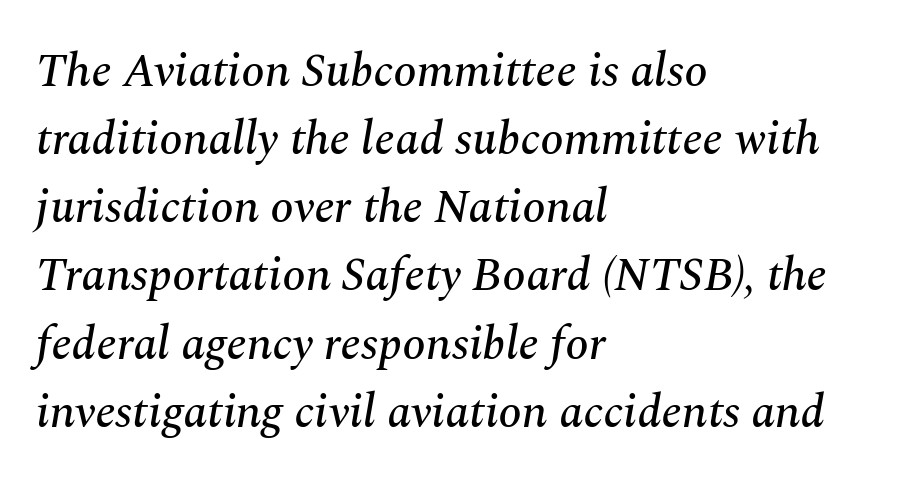
The image shows 47 px serif type, italic (leaning right); set left-aligned, normal line spacing (1.45x), normal letter spacing, not underlined; medium stroke contrast and a medium x-height.
